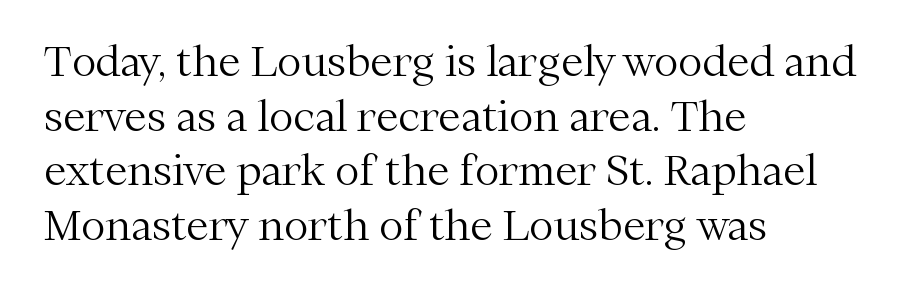
Q: Is the text bold? A: No.
Q: Is the text italic (slanted)? A: No, it is upright.
Q: Is the typeface a serif or a sans-serif typeface? A: Serif.
Q: Is the text underlined? A: No.
Q: How is the paragraph aligned? A: Left-aligned.
Q: Is the spacing between letters normal or unusually wide? A: Normal.
Q: Is the spacing between lines tight, normal or loose? A: Normal.
Q: Width (condensed, normal, or wide)? A: Normal.
Q: Stroke contrast? A: Medium.
Q: x-height? A: Medium.
Q: Monospaced? A: No.
